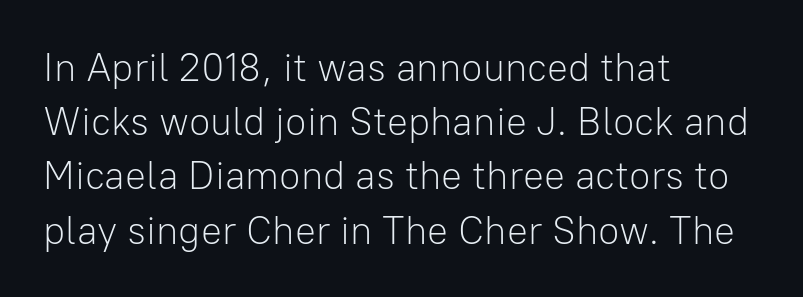
Each stroke keeps to a modest, everyday thickness or less. Left-aligned paragraph, ragged on the right. The leading is moderate, giving the passage an even texture. You can tell it's not italic because the verticals are truly vertical. Caption: standard tracking, unaltered. Words float on clear page, feet unadorned.
